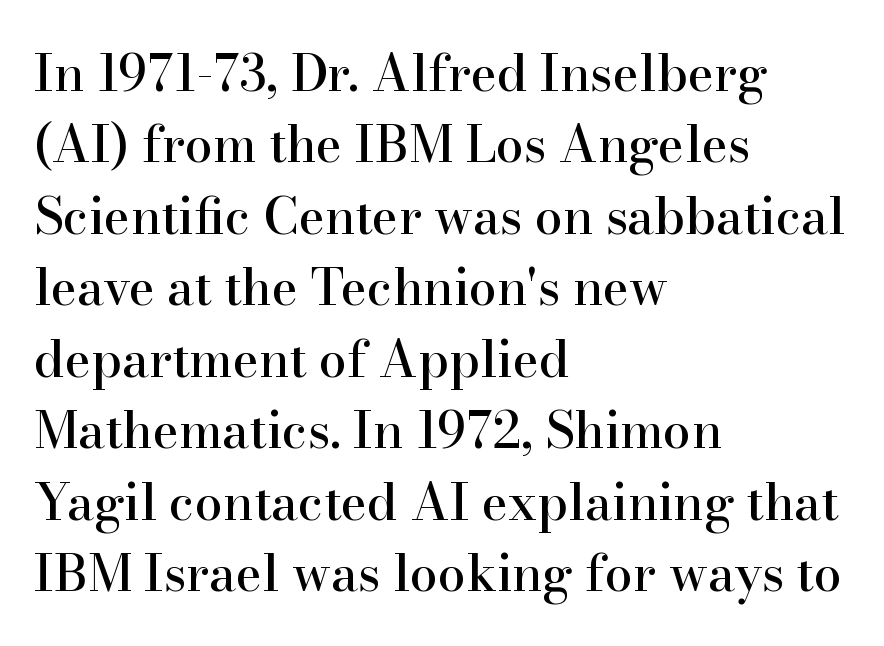
The image shows 50 px serif type, upright; set left-aligned, normal line spacing (1.43x), normal letter spacing, not underlined; high stroke contrast and a small x-height.
